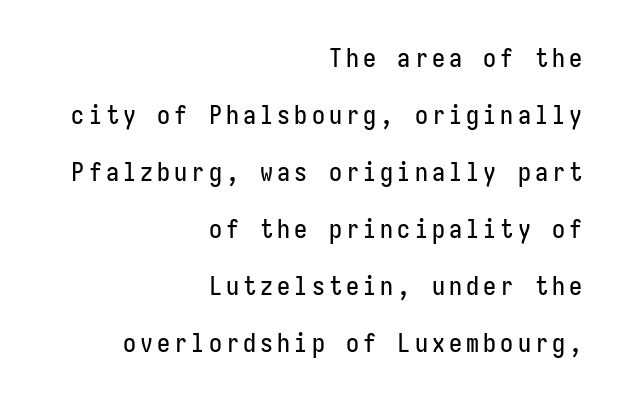
The image shows 26 px text type, upright; set right-aligned, loose line spacing (2.19x), not underlined.
